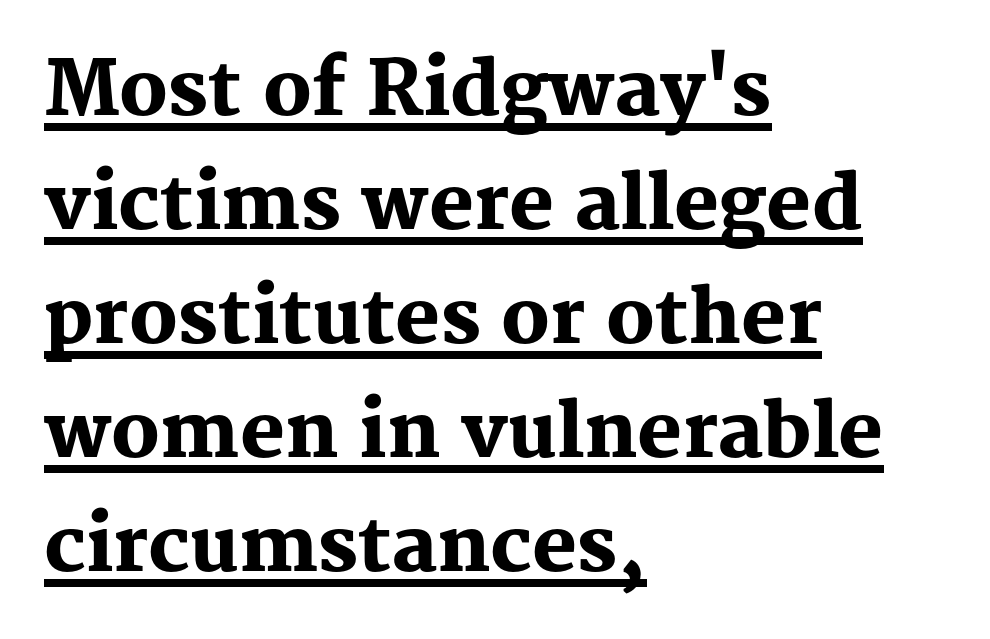
Q: Is the text bold? A: Yes.
Q: Is the text italic (slanted)? A: No, it is upright.
Q: Is the typeface a serif or a sans-serif typeface? A: Serif.
Q: Is the text underlined? A: Yes.
Q: How is the paragraph aligned? A: Left-aligned.
Q: Is the spacing between letters normal or unusually wide? A: Normal.
Q: Is the spacing between lines tight, normal or loose? A: Normal.
Q: Width (condensed, normal, or wide)? A: Normal.
Q: Stroke contrast? A: Medium.
Q: x-height? A: Medium.
Q: Monospaced? A: No.
